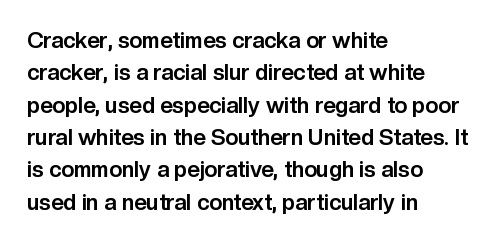
This block has exactly the height ordinary leading produces. A roman cut, with each character standing at attention. Typesetter's note: full bold, strokes at maximum text heaviness. The rendering anchors every line to the left-hand side.
